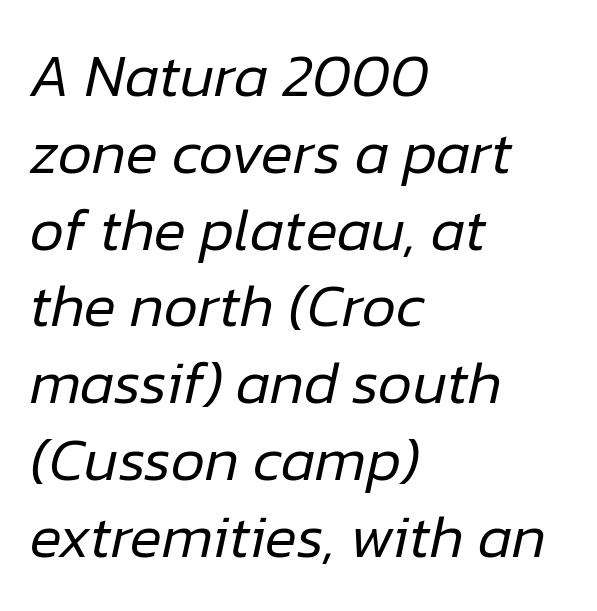
Q: Is the text bold? A: No.
Q: Is the text italic (slanted)? A: Yes, it leans right by about 12 degrees.
Q: Is the text underlined? A: No.
Q: How is the paragraph aligned? A: Left-aligned.
Q: Is the spacing between letters normal or unusually wide? A: Normal.
Q: Is the spacing between lines tight, normal or loose? A: Normal.
Q: Width (condensed, normal, or wide)? A: Normal.
Q: Stroke contrast? A: Low.
Q: x-height? A: Medium.
Q: Monospaced? A: No.
